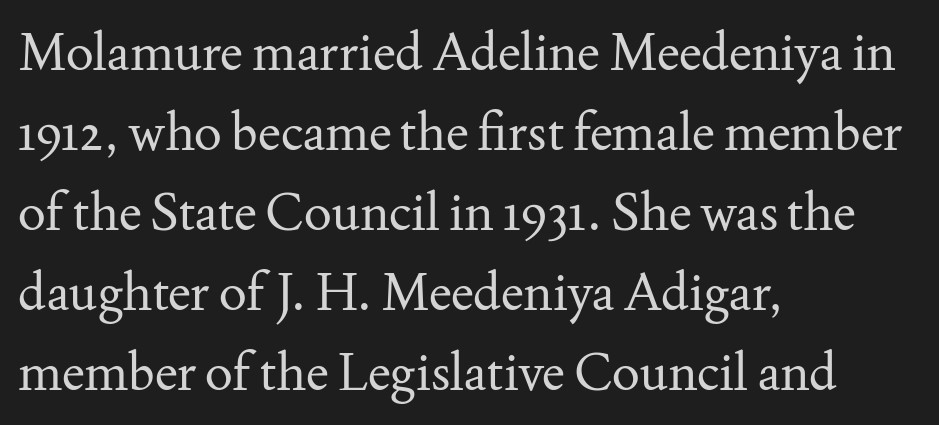
The image shows 52 px regular-weight serif type, upright; set left-aligned, normal line spacing (1.54x), normal letter spacing, not underlined; medium stroke contrast and a small x-height.
